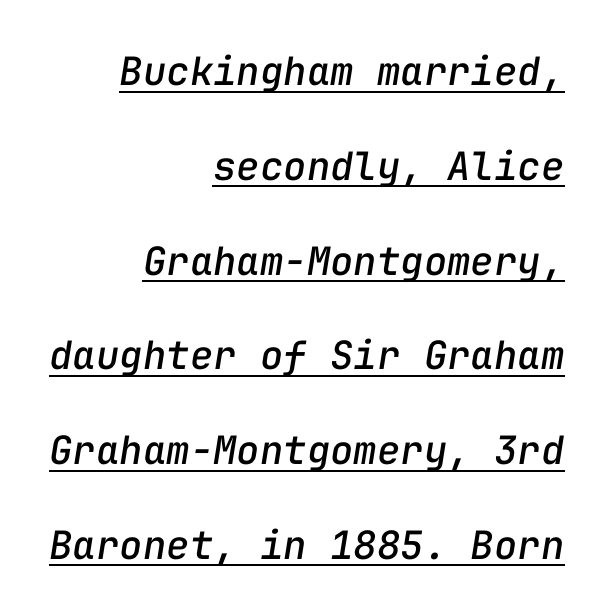
The image shows 39 px text type, italic (leaning right), monospaced; set right-aligned, loose line spacing (2.43x), normal letter spacing, underlined; low stroke contrast and a medium x-height.
